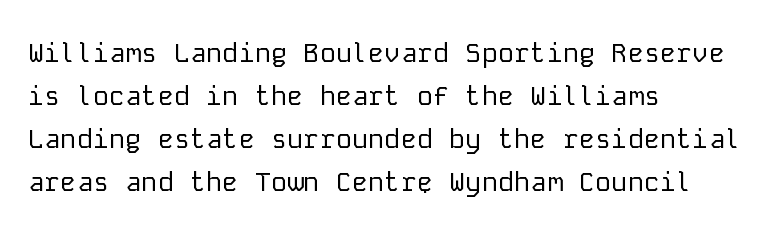
Q: Is the text bold? A: No.
Q: Is the text italic (slanted)? A: No, it is upright.
Q: Is the text underlined? A: No.
Q: How is the paragraph aligned? A: Left-aligned.
Q: Is the spacing between letters normal or unusually wide? A: Normal.
Q: Is the spacing between lines tight, normal or loose? A: Normal.
